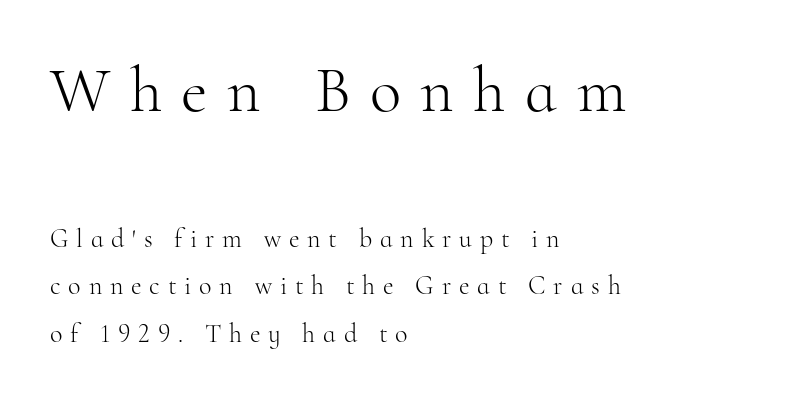
The image shows 65 px light serif type, upright; set left-aligned, line spacing 1.84x, unusually wide letter spacing (+0.3 em), not underlined; the first (top) block is 2.5x larger; high stroke contrast and a small x-height.
